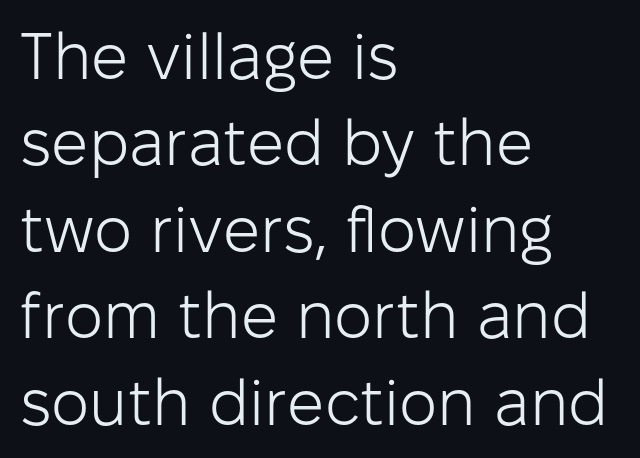
The image shows 65 px light sans-serif type, upright; set left-aligned, normal line spacing (1.33x), normal letter spacing, not underlined; low stroke contrast and a medium x-height.
